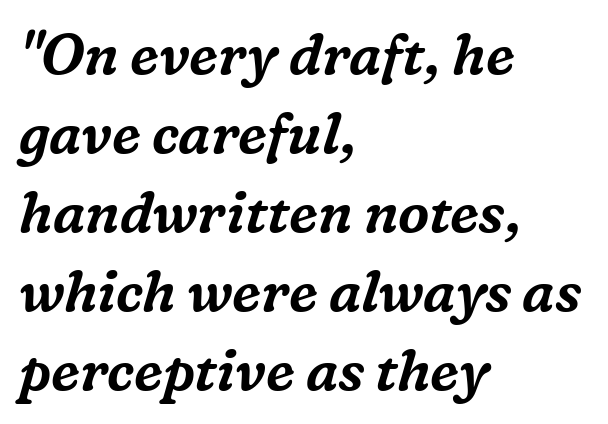
Regarding leading, the lines here are spaced in the standard way. The passage shown is typed in a proportional face where columns would drift. Honestly, there is no underline to notice here at all. Observe the ordinary spacing: letters are neighbours, not strangers. Look at the bottom of the vertical strokes: they flare into serifs here. The rendering applies a slant to the glyphs.
